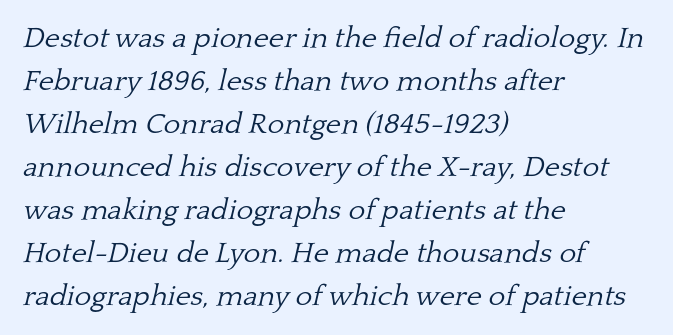
The image shows 29 px light serif type, italic (leaning right); set left-aligned, normal line spacing (1.48x), normal letter spacing, not underlined; low stroke contrast and a medium x-height.
